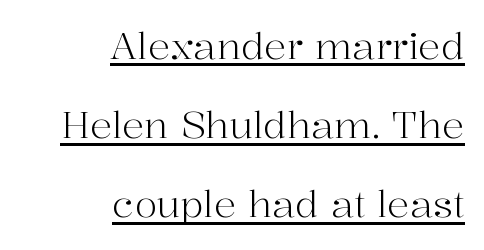
The image shows 37 px light serif type, upright; set right-aligned, loose line spacing (2.14x), normal letter spacing, underlined; high stroke contrast and a medium x-height.
